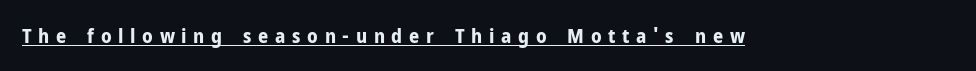
Underline: present. Rendered with straight, roman letterforms. Characters follow at a spacing far wider than the type designer built in. These words are printed bold, with thick strokes throughout.
